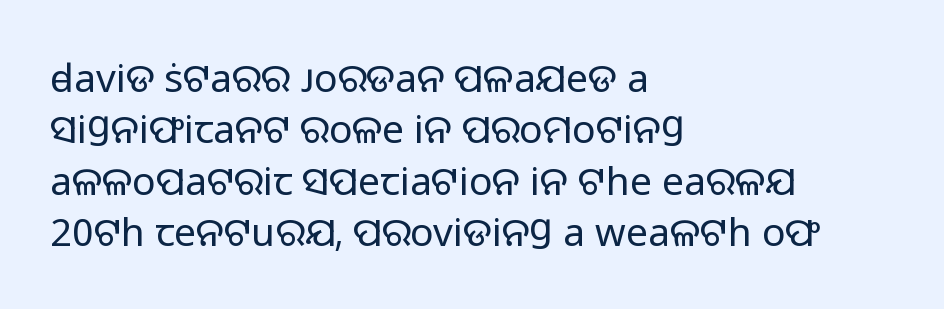
The image shows 39 px regular-weight sans-serif type, upright; set left-aligned, normal line spacing (1.32x), normal letter spacing, not underlined; low stroke contrast and a medium x-height.
